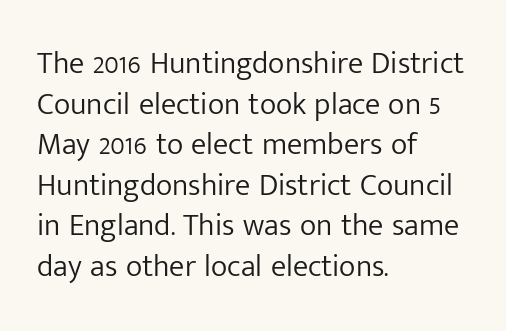
Q: Is the text bold? A: No.
Q: Is the text italic (slanted)? A: No, it is upright.
Q: Is the typeface a serif or a sans-serif typeface? A: Sans-serif.
Q: Is the text underlined? A: No.
Q: How is the paragraph aligned? A: Left-aligned.
Q: Is the spacing between letters normal or unusually wide? A: Normal.
Q: Is the spacing between lines tight, normal or loose? A: Normal.
Q: Width (condensed, normal, or wide)? A: Normal.
Q: Stroke contrast? A: Low.
Q: x-height? A: Medium.
Q: Monospaced? A: No.
